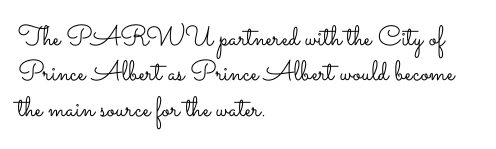
The image shows 28 px light, wide type; set left-aligned, normal line spacing (1.26x), normal letter spacing, not underlined; low stroke contrast and a small x-height.
